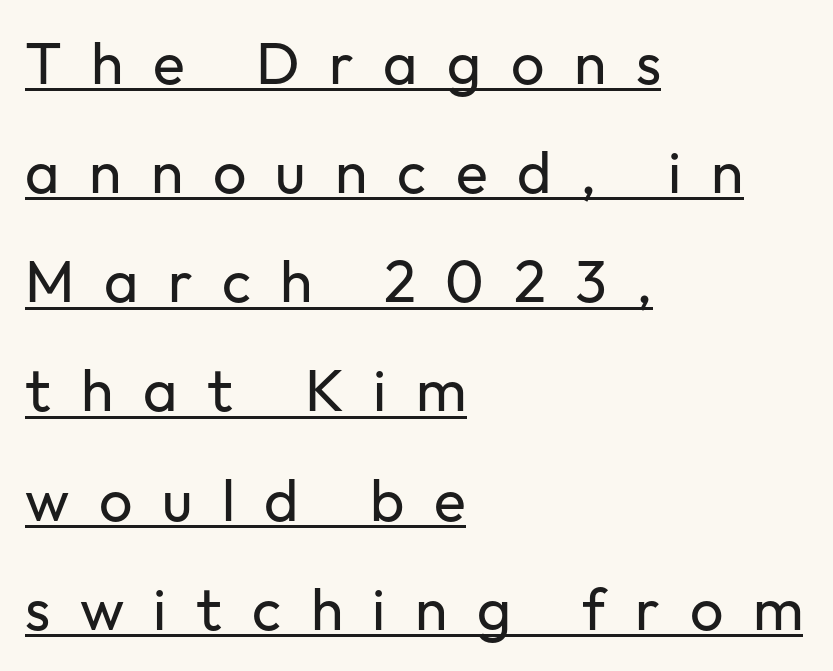
The image shows 59 px regular-weight sans-serif type, upright; set left-aligned, line spacing 1.85x, unusually wide letter spacing (+0.5 em), underlined; low stroke contrast and a medium x-height.
